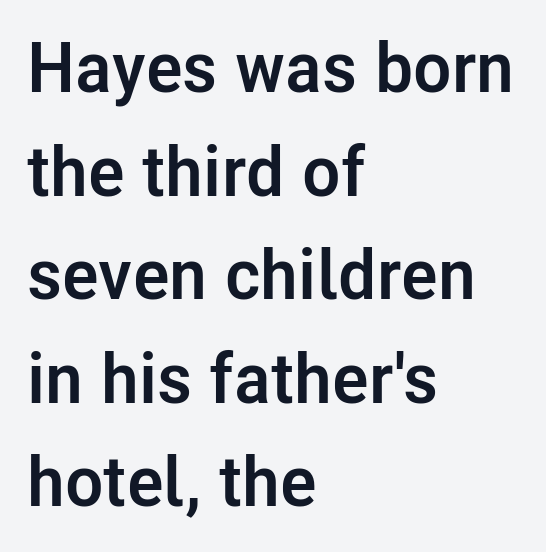
Anything drawn beneath the words? Only blank space. There is no visible air inserted between adjacent glyphs. Is this a sans? Yes — the strokes have no serifs. Italic? Not at all — the glyphs are vertical. The letters advance in unequal steps, a hallmark of proportional type. The characters look thick and weighty, a clear bold.
